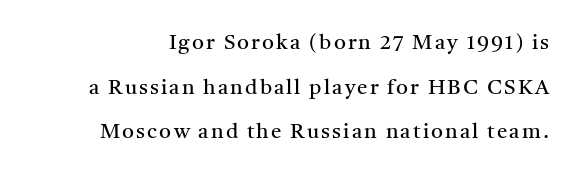
The passage shown is not bold in any degree. One glance says open: line gaps are wider than usual. This rendering features lettering with no underline. This is roman type, the default non-slanted kind.
